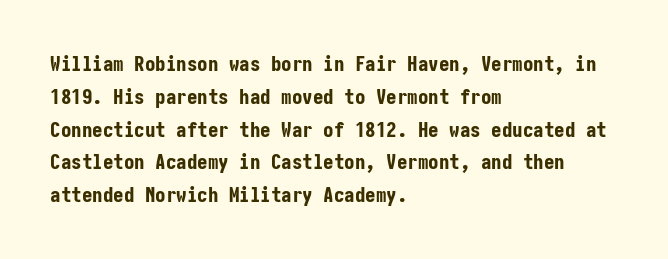
Weight check: bold — yes, fully. This rendering features lettering with no underline. This is the regular roman posture of the typeface. Is there much room between lines? A standard amount, neither cramped nor airy. No extra tracking has been applied to these lines. The rag falls on the right side of this text block.
